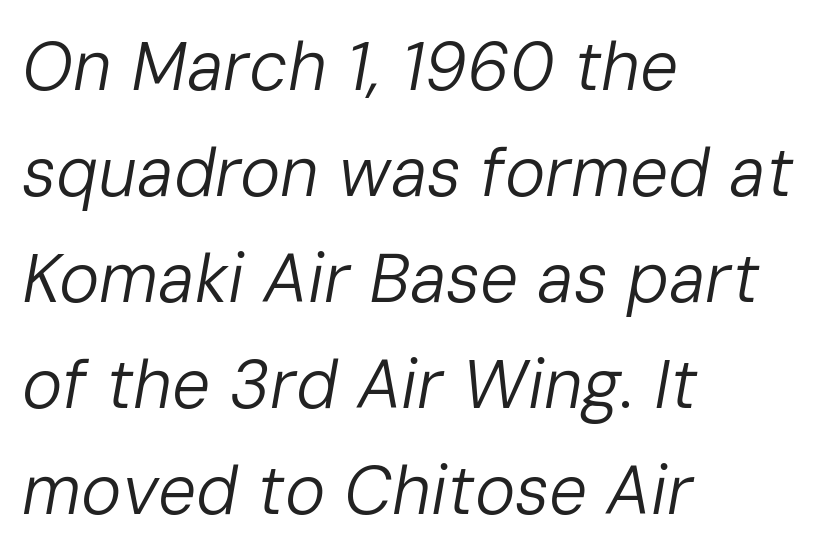
The image shows 68 px regular-weight type, italic (leaning right); set left-aligned, normal line spacing (1.56x), normal letter spacing, not underlined; low stroke contrast and a medium x-height.
